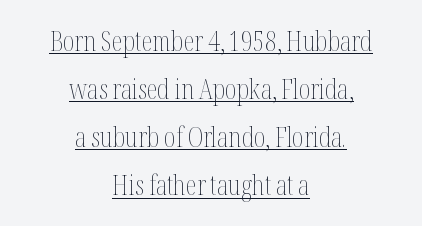
Visually the block forms a symmetrical silhouette, jagged on both flanks. Think standard paragraph weight, or any step lighter than that. This sample has the flowing, uneven cadence of proportional lettering. Quick note: not italic, upright.
